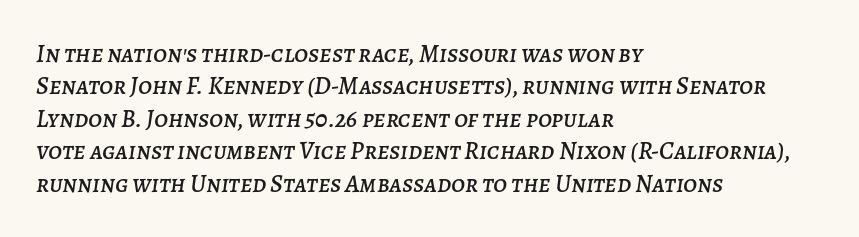
Q: Is the text italic (slanted)? A: Yes, it leans right by about 7 degrees.
Q: Is the text underlined? A: No.
Q: How is the paragraph aligned? A: Left-aligned.
Q: Is the spacing between letters normal or unusually wide? A: Normal.
Q: Is the spacing between lines tight, normal or loose? A: Normal.
